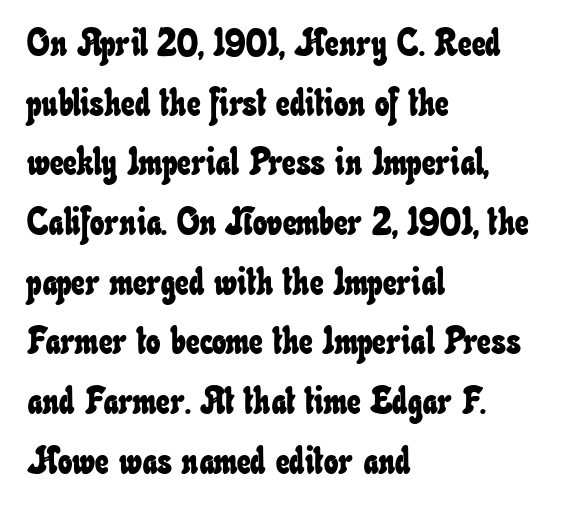
Q: Is the text underlined? A: No.
Q: How is the paragraph aligned? A: Left-aligned.
Q: Is the spacing between letters normal or unusually wide? A: Normal.
Q: Is the spacing between lines tight, normal or loose? A: Normal.
Q: Width (condensed, normal, or wide)? A: Condensed.
Q: Stroke contrast? A: Low.
Q: x-height? A: Small.
Q: Monospaced? A: No.
